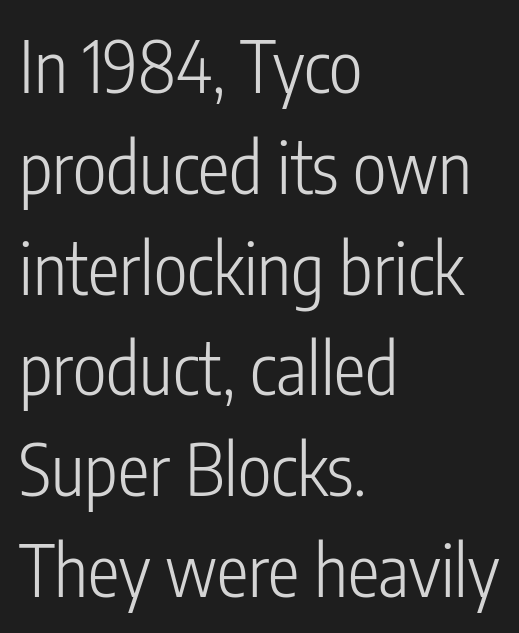
The image shows 71 px light, condensed sans-serif type, upright; set left-aligned, normal line spacing (1.42x), normal letter spacing, not underlined; low stroke contrast and a medium x-height.
